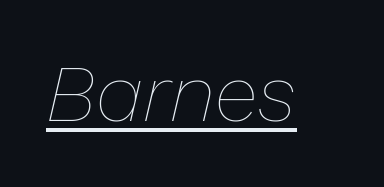
Default kerning and tracking; the words read as compact shapes. Decoration check: the copy is underlined. Think of a printed novel: that variable character pitch is what you see here. This sample uses an oblique cut, with every glyph tilted off the vertical.
